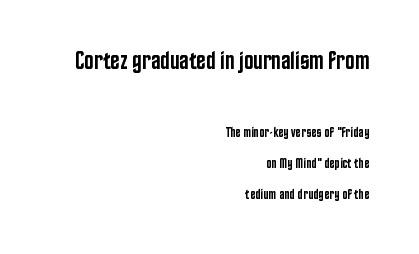
Q: Is the text bold? A: Semi-bold.
Q: Is the text italic (slanted)? A: No, it is upright.
Q: Is the text underlined? A: No.
Q: How is the paragraph aligned? A: Right-aligned.
Q: Is the spacing between letters normal or unusually wide? A: Normal.
Q: Is the spacing between lines tight, normal or loose? A: Loose.
Q: Which block of text is set in a larger size, the first (top) or the second (bottom)? A: The first (top) one.
